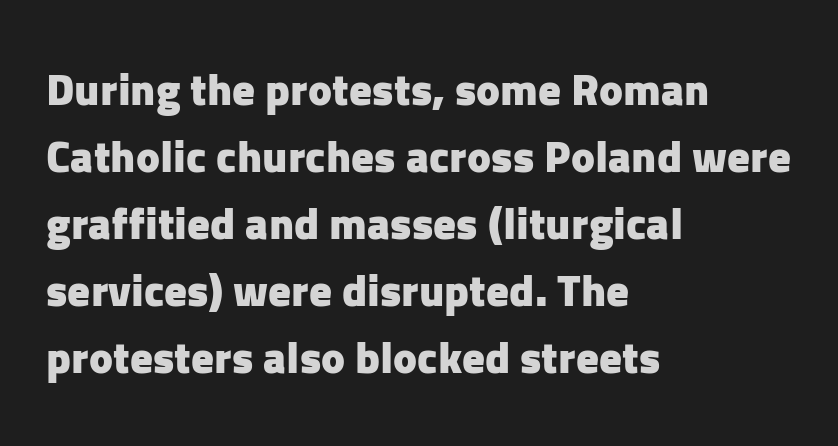
Regarding serifs, this sample does without them. These lines sit exactly where default settings would place them. Descenders hang freely into open space. Caption: bold face, heavy strokes. These lines were composed using upright roman letters.
